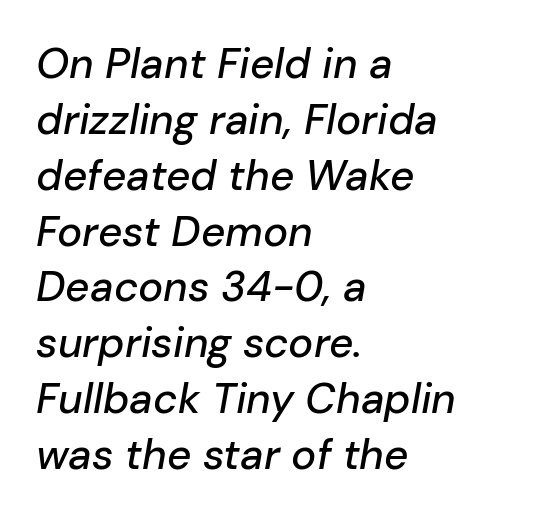
Q: Is the text italic (slanted)? A: Yes, it leans right by about 10 degrees.
Q: Is the text underlined? A: No.
Q: How is the paragraph aligned? A: Left-aligned.
Q: Is the spacing between letters normal or unusually wide? A: Normal.
Q: Is the spacing between lines tight, normal or loose? A: Normal.
Q: Width (condensed, normal, or wide)? A: Normal.
Q: Stroke contrast? A: Low.
Q: x-height? A: Medium.
Q: Monospaced? A: No.
